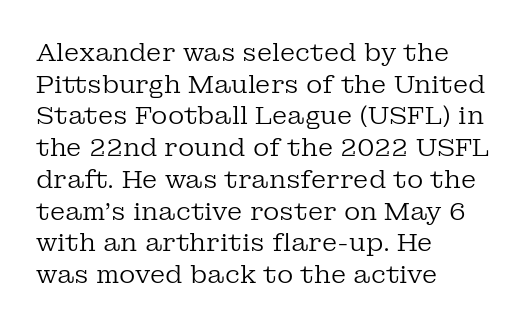
{"italic": "no", "bold": "no", "underline": "no", "align": "left", "line_spacing": "normal", "line_spacing_ratio": 1.27, "letter_spacing": "normal", "letter_spacing_em": 0.0, "glyph_px": 25}
